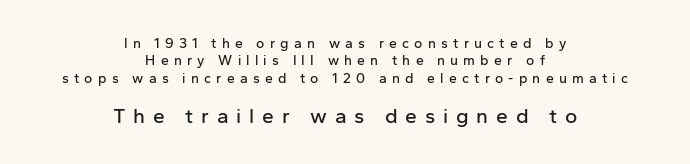
Q: Is the text italic (slanted)? A: No, it is upright.
Q: Is the text underlined? A: No.
Q: How is the paragraph aligned? A: Centered.
Q: Is the spacing between letters normal or unusually wide? A: Unusually wide.
Q: Is the spacing between lines tight, normal or loose? A: Normal.
Q: Which block of text is set in a larger size, the first (top) or the second (bottom)? A: The second (bottom) one.
